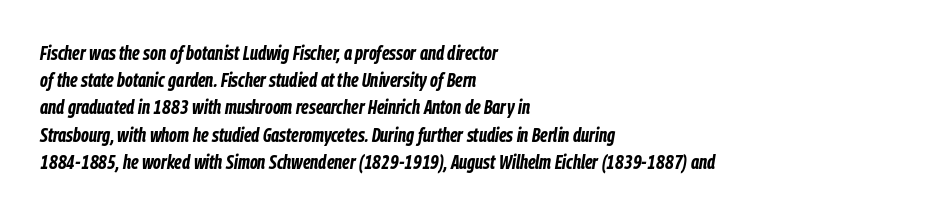
Q: Is the text bold? A: Yes.
Q: Is the text italic (slanted)? A: Yes, it leans right by about 9 degrees.
Q: Is the text underlined? A: No.
Q: How is the paragraph aligned? A: Left-aligned.
Q: Is the spacing between letters normal or unusually wide? A: Normal.
Q: Is the spacing between lines tight, normal or loose? A: Normal.
